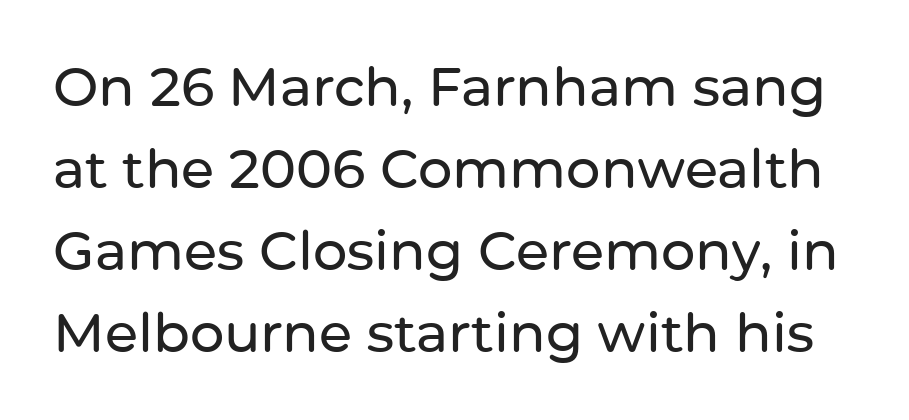
Q: Is the text italic (slanted)? A: No, it is upright.
Q: Is the typeface a serif or a sans-serif typeface? A: Sans-serif.
Q: Is the text underlined? A: No.
Q: Is the spacing between letters normal or unusually wide? A: Normal.
Q: Is the spacing between lines tight, normal or loose? A: Normal.
Q: Width (condensed, normal, or wide)? A: Normal.
Q: Stroke contrast? A: Low.
Q: x-height? A: Medium.
Q: Monospaced? A: No.
